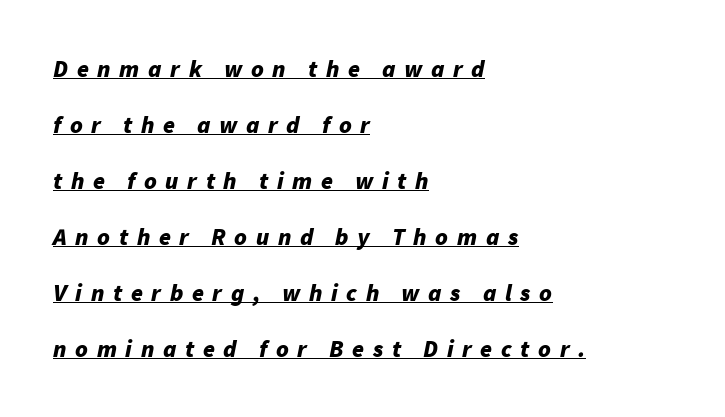
You could only call the tracking loose — the letters float apart. This rendering uses left alignment, leaving the right contour irregular. Typesetter's note: full bold, strokes at maximum text heaviness. Glance below the letters and you will spot a drawn line.
